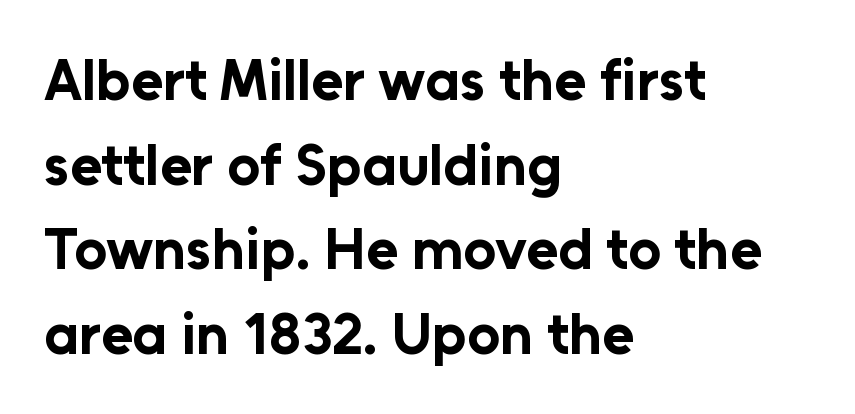
Unmarked baselines from the first word to the last. The line texture is even and compact thanks to regular tracking. In terms of leading, this rendering sits right in the middle. Varying glyph widths throughout — classic text-font behaviour. This is roman type, the default non-slanted kind.
